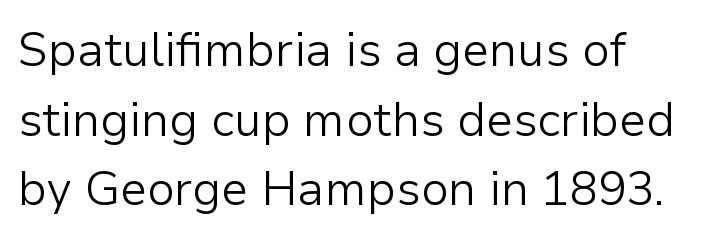
A roman cut, with each character standing at attention. The tracking reads as untouched default to a designer's eye. The letterforms sit at book weight or below. The passage shown is typed in a proportional face where columns would drift.
